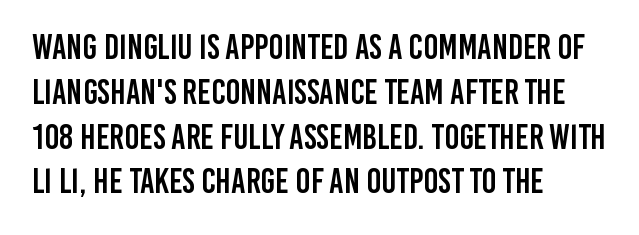
The image shows 35 px condensed sans-serif type, upright; set left-aligned, normal line spacing (1.28x), normal letter spacing, not underlined; low stroke contrast and a large x-height.
